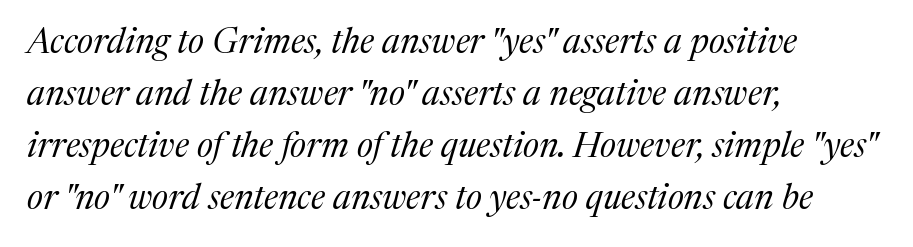
Note the varied advance widths — an 'i' is clearly narrower than an 'm'. Nobody drew a line under any word here. When letters slant like this, we call the style italic. These glyphs show unthickened strokes, regular width or finer. In terms of letterspacing, this is plain default setting.
